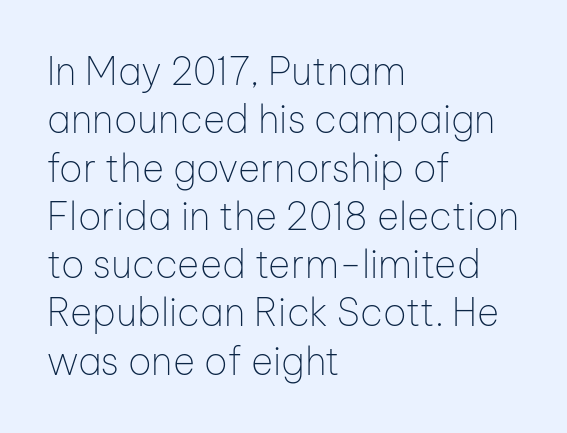
These lines sit exactly where default settings would place them. Which margin do the lines hug? The left one — the right edge is uneven. Each letter keeps its own natural width here, so spacing adapts to shape. Descenders are the only things crossing below the line. Weight class: somewhere from thin through regular. The letters sit at their default tracking, neither squeezed nor spread.
